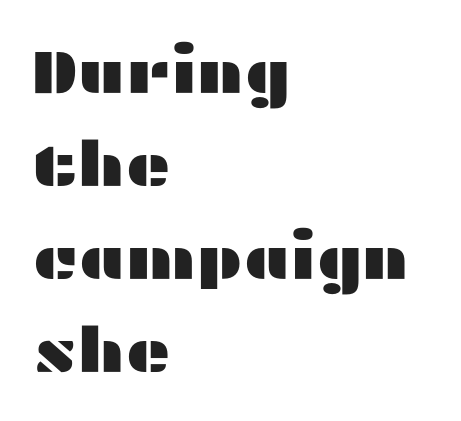
{"serif": "no", "italic": "no", "width": "wide", "stroke_contrast": "medium", "x_height": "medium", "monospaced": "no", "underline": "no", "align": "left", "line_spacing": "normal", "line_spacing_ratio": 1.5, "letter_spacing": "normal", "letter_spacing_em": 0.0, "glyph_px": 62}
